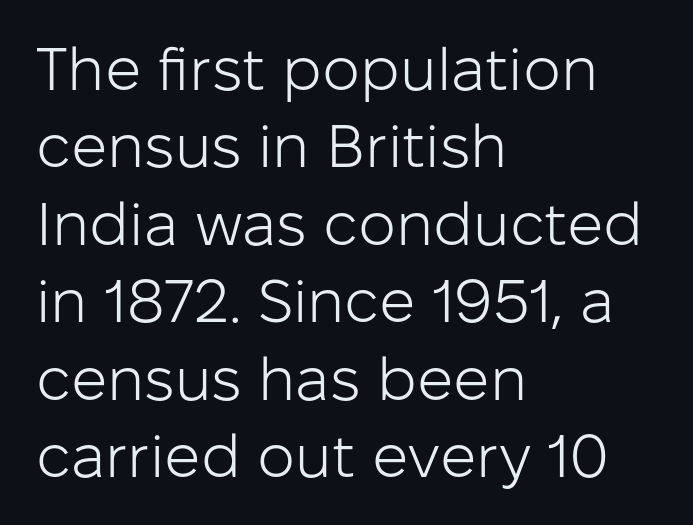
The face used here is a sans, in the tradition of grotesques and geometrics. Looks like regular typesetting: each glyph gets only the width it needs. The specimen reads as upright at a glance. Type without underlining. What stands out about the letter spacing? Nothing — it is the standard amount. Vertical spacing — default.
